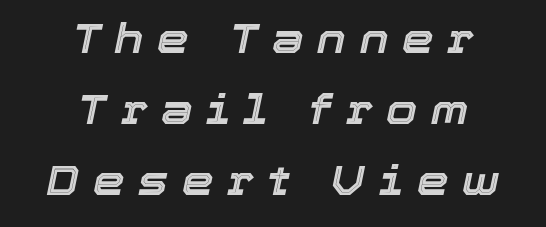
Q: Is the text italic (slanted)? A: Yes, it leans right by about 12 degrees.
Q: Is the text underlined? A: No.
Q: How is the paragraph aligned? A: Centered.
Q: Is the spacing between letters normal or unusually wide? A: Unusually wide.
Q: Width (condensed, normal, or wide)? A: Normal.
Q: x-height? A: Medium.
Q: Monospaced? A: No.
